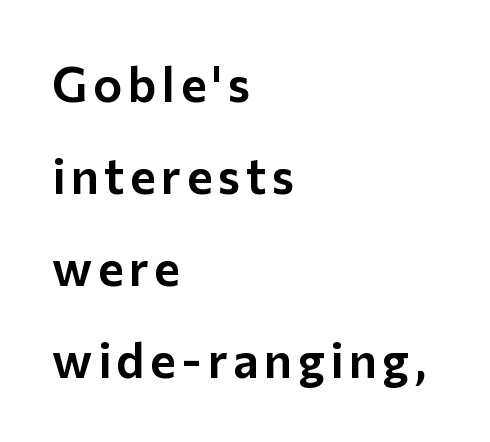
The image shows 49 px sans-serif type, upright; set left-aligned, line spacing 1.88x, not underlined; low stroke contrast and a medium x-height.
